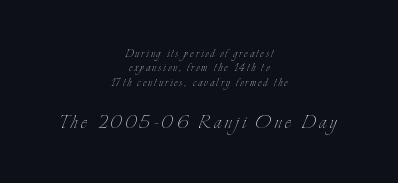
Q: Is the text bold? A: No.
Q: Is the text italic (slanted)? A: Yes.
Q: Is the text underlined? A: No.
Q: How is the paragraph aligned? A: Centered.
Q: Is the spacing between lines tight, normal or loose? A: Tight.
Q: Which block of text is set in a larger size, the first (top) or the second (bottom)? A: The second (bottom) one.
